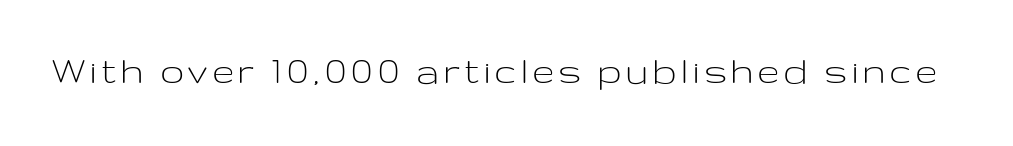
Q: Is the text bold? A: No.
Q: Is the text italic (slanted)? A: No, it is upright.
Q: Is the typeface a serif or a sans-serif typeface? A: Sans-serif.
Q: Is the text underlined? A: No.
Q: Width (condensed, normal, or wide)? A: Wide.
Q: Stroke contrast? A: Low.
Q: x-height? A: Medium.
Q: Monospaced? A: No.
